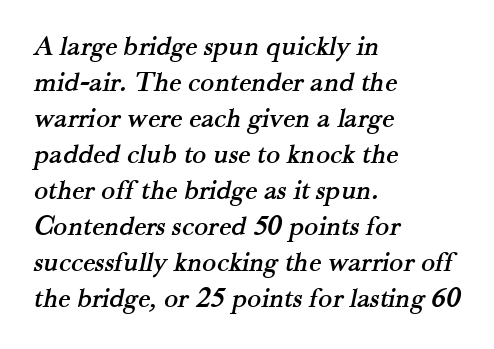
Q: Is the typeface a serif or a sans-serif typeface? A: Serif.
Q: Is the text underlined? A: No.
Q: How is the paragraph aligned? A: Left-aligned.
Q: Is the spacing between letters normal or unusually wide? A: Normal.
Q: Width (condensed, normal, or wide)? A: Normal.
Q: Stroke contrast? A: Medium.
Q: x-height? A: Small.
Q: Monospaced? A: No.
